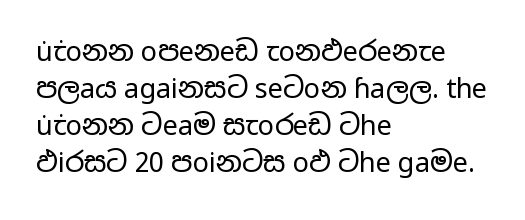
{"italic": "no", "bold": "no", "underline": "no", "align": "left", "line_spacing": "normal", "line_spacing_ratio": 1.37, "letter_spacing": "normal", "letter_spacing_em": 0.0, "glyph_px": 27}
